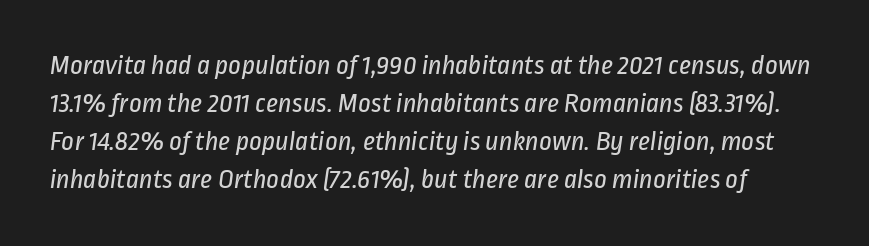
{"serif": "no", "bold": "no", "weight": "regular", "width": "condensed", "stroke_contrast": "low", "x_height": "medium", "monospaced": "no", "underline": "no", "line_spacing": "normal", "line_spacing_ratio": 1.36, "letter_spacing": "normal", "letter_spacing_em": 0.0, "glyph_px": 28}
